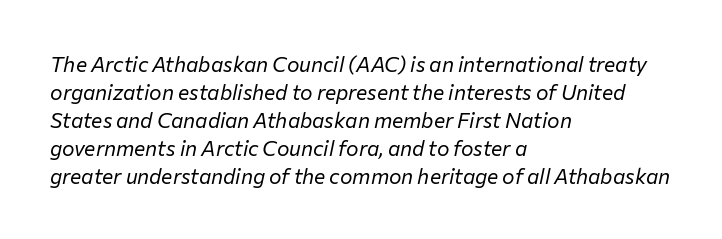
{"italic": "yes", "lean": "right", "slant_degrees": 12, "bold": "no", "underline": "no", "align": "left", "line_spacing": "normal", "line_spacing_ratio": 1.33, "letter_spacing": "normal", "letter_spacing_em": 0.0, "glyph_px": 21}
